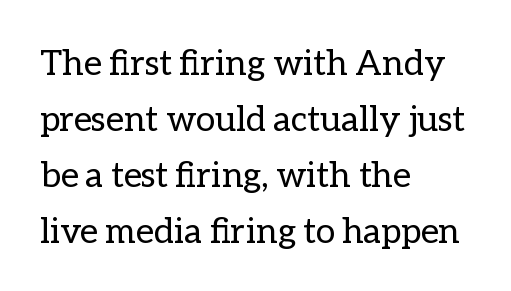
{"italic": "no", "bold": "no", "weight": "regular", "width": "normal", "stroke_contrast": "low", "x_height": "medium", "monospaced": "no", "underline": "no", "align": "left", "line_spacing": "normal", "line_spacing_ratio": 1.6, "letter_spacing": "normal", "letter_spacing_em": 0.0, "glyph_px": 35}
